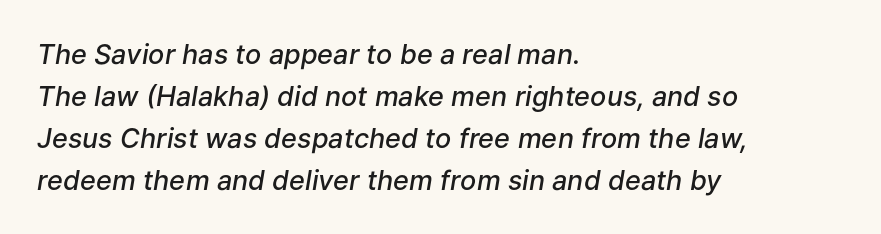
The image shows 27 px text type, italic (leaning right); set left-aligned, normal line spacing (1.55x), normal letter spacing, not underlined.
